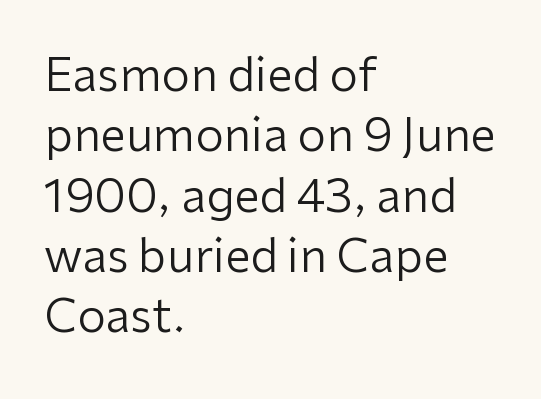
Q: Is the text bold? A: No.
Q: Is the text italic (slanted)? A: No, it is upright.
Q: Is the typeface a serif or a sans-serif typeface? A: Sans-serif.
Q: Is the text underlined? A: No.
Q: How is the paragraph aligned? A: Left-aligned.
Q: Is the spacing between letters normal or unusually wide? A: Normal.
Q: Is the spacing between lines tight, normal or loose? A: Normal.
Q: Width (condensed, normal, or wide)? A: Normal.
Q: Stroke contrast? A: Low.
Q: x-height? A: Medium.
Q: Monospaced? A: No.
